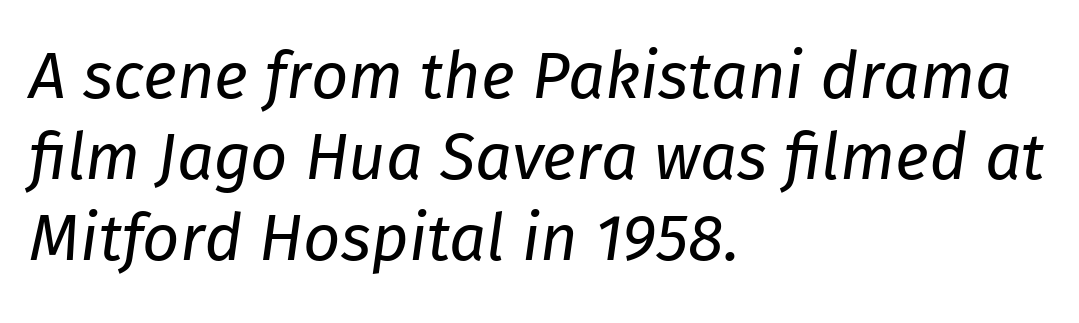
Successive baselines arrive at the customary interval. The words here are not underlined. Stem width sits at or under what a default text font uses. These lines were composed using italics.
